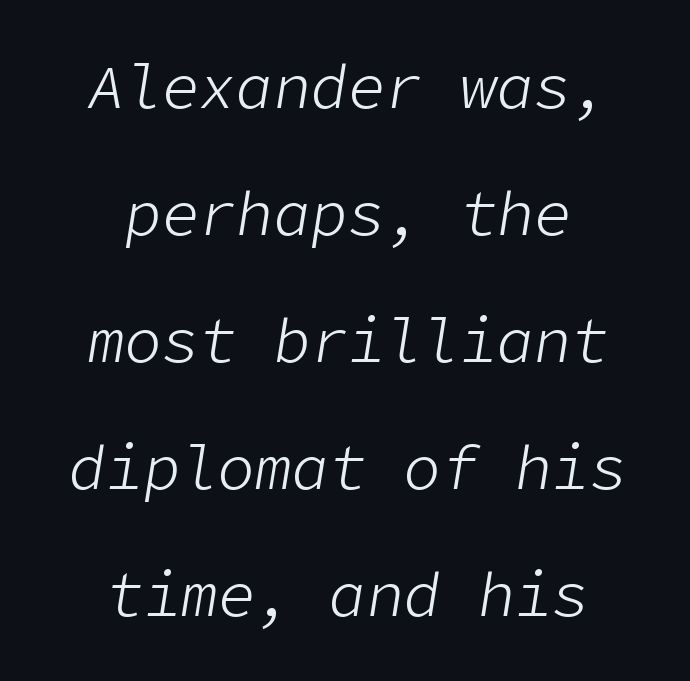
Q: Is the text bold? A: No.
Q: Is the text italic (slanted)? A: Yes, it leans right by about 9 degrees.
Q: Is the text underlined? A: No.
Q: How is the paragraph aligned? A: Centered.
Q: Is the spacing between letters normal or unusually wide? A: Normal.
Q: Is the spacing between lines tight, normal or loose? A: Loose.
Q: Width (condensed, normal, or wide)? A: Normal.
Q: Stroke contrast? A: Low.
Q: x-height? A: Medium.
